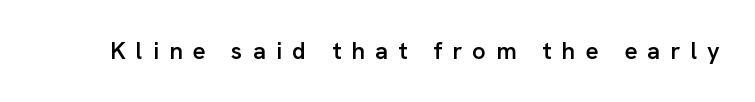
The image shows 24 px text type, upright; set unusually wide letter spacing (+0.42 em), not underlined.
